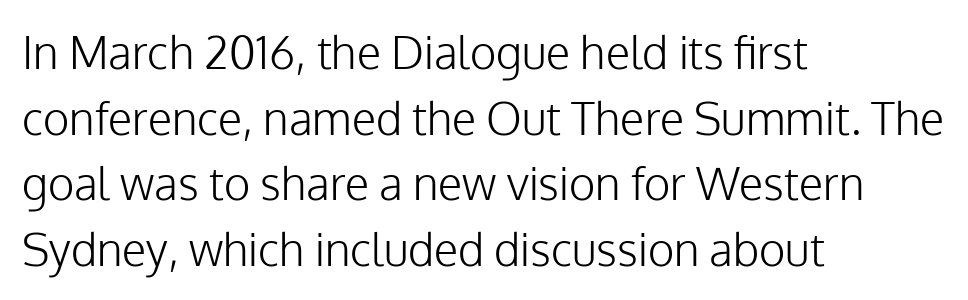
The image shows 45 px light sans-serif type, upright; set left-aligned, normal line spacing (1.46x), normal letter spacing, not underlined; low stroke contrast and a medium x-height.
